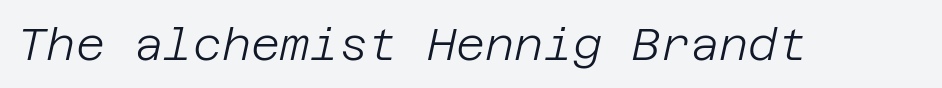
The image shows 45 px light type, italic (leaning right); set normal letter spacing, not underlined; low stroke contrast and a large x-height.
